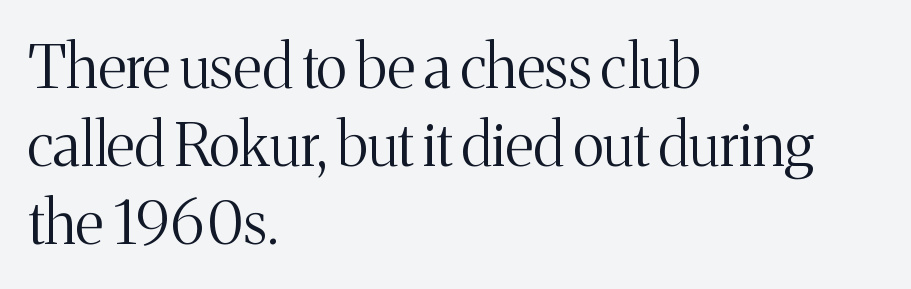
The gaps between neighbouring characters are ordinary and unremarkable. Students, observe: this is what conventionally led text looks like. The type family on display is of the serif kind. Horizontal alignment here is leftward, the default for most running prose. Weight: not bold — regular or lighter. Do the characters align in a grid? No, the font is proportional.
